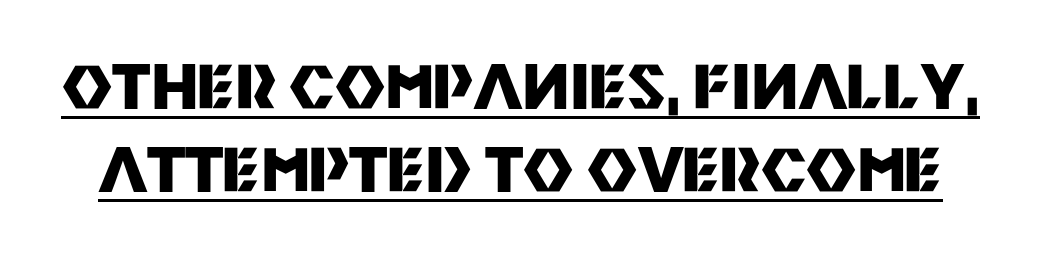
Q: Is the text bold? A: Yes.
Q: Is the text italic (slanted)? A: No, it is upright.
Q: Is the typeface a serif or a sans-serif typeface? A: Sans-serif.
Q: Is the text underlined? A: Yes.
Q: Is the spacing between letters normal or unusually wide? A: Normal.
Q: Is the spacing between lines tight, normal or loose? A: Normal.
Q: Width (condensed, normal, or wide)? A: Normal.
Q: Stroke contrast? A: Medium.
Q: x-height? A: Large.
Q: Monospaced? A: No.
